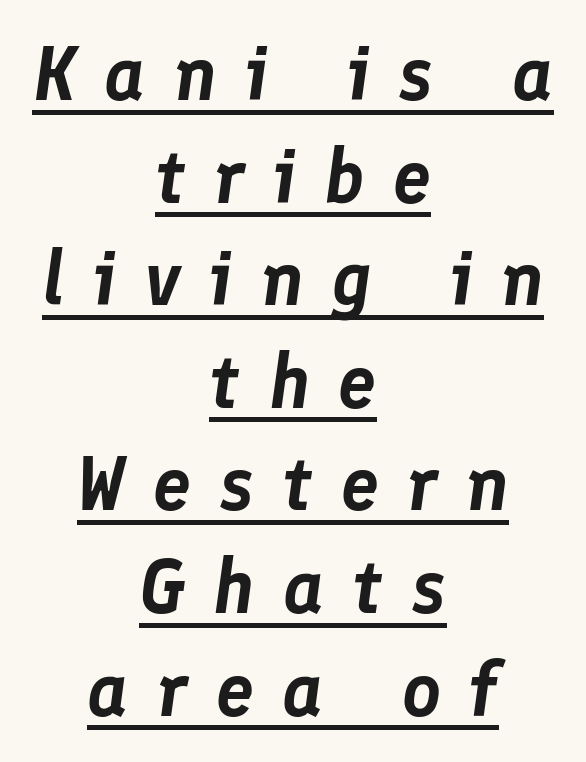
{"italic": "yes", "lean": "right", "slant_degrees": 8, "width": "normal", "stroke_contrast": "low", "x_height": "medium", "monospaced": "no", "underline": "yes", "align": "center", "line_spacing": "normal", "line_spacing_ratio": 1.35, "letter_spacing": "wide", "letter_spacing_em": 0.37, "glyph_px": 76}
